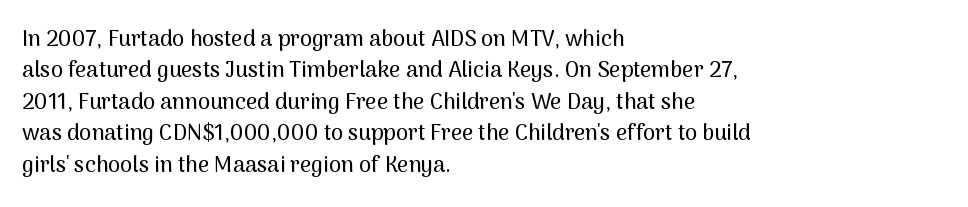
Q: Is the text italic (slanted)? A: No, it is upright.
Q: Is the text underlined? A: No.
Q: How is the paragraph aligned? A: Left-aligned.
Q: Is the spacing between letters normal or unusually wide? A: Normal.
Q: Is the spacing between lines tight, normal or loose? A: Normal.
